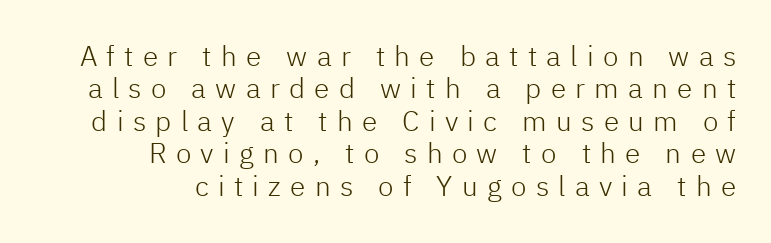
Q: Is the text bold? A: No.
Q: Is the text italic (slanted)? A: No, it is upright.
Q: Is the typeface a serif or a sans-serif typeface? A: Sans-serif.
Q: Is the text underlined? A: No.
Q: How is the paragraph aligned? A: Right-aligned.
Q: Is the spacing between letters normal or unusually wide? A: Unusually wide.
Q: Width (condensed, normal, or wide)? A: Normal.
Q: Stroke contrast? A: Low.
Q: x-height? A: Medium.
Q: Monospaced? A: No.
